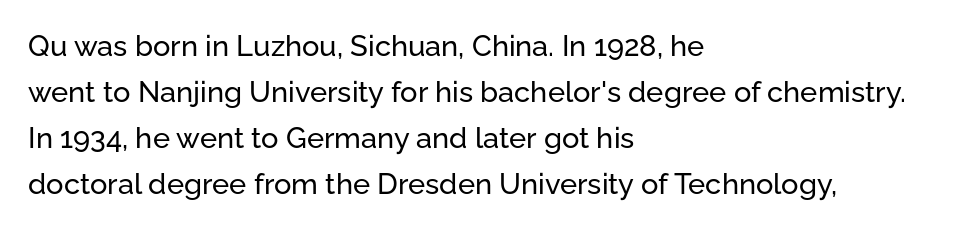
The image shows 29 px sans-serif type, upright; set left-aligned, normal line spacing (1.59x), normal letter spacing, not underlined; low stroke contrast and a medium x-height.
